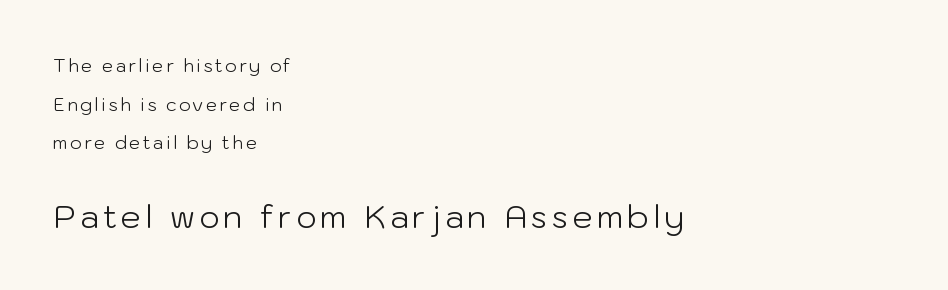
Q: Is the text bold? A: No.
Q: Is the text italic (slanted)? A: No, it is upright.
Q: Is the typeface a serif or a sans-serif typeface? A: Sans-serif.
Q: Is the text underlined? A: No.
Q: How is the paragraph aligned? A: Left-aligned.
Q: Is the spacing between lines tight, normal or loose? A: Loose.
Q: Which block of text is set in a larger size, the first (top) or the second (bottom)? A: The second (bottom) one.
Q: Width (condensed, normal, or wide)? A: Normal.
Q: Stroke contrast? A: Low.
Q: x-height? A: Medium.
Q: Monospaced? A: No.
